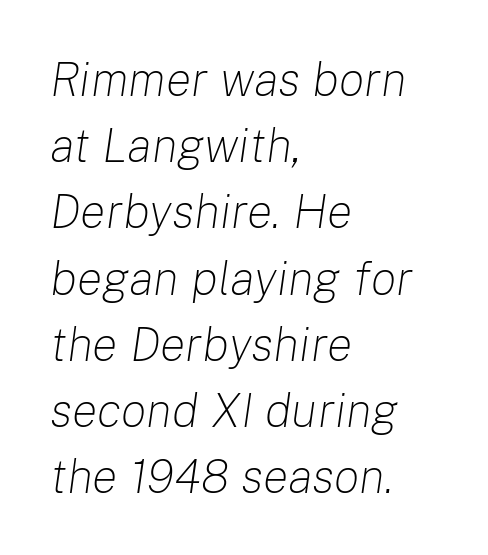
{"italic": "yes", "lean": "right", "slant_degrees": 8, "bold": "no", "weight": "light", "width": "normal", "stroke_contrast": "low", "x_height": "medium", "monospaced": "no", "underline": "no", "align": "left", "line_spacing": "normal", "line_spacing_ratio": 1.38, "letter_spacing": "normal", "letter_spacing_em": 0.0, "glyph_px": 48}
